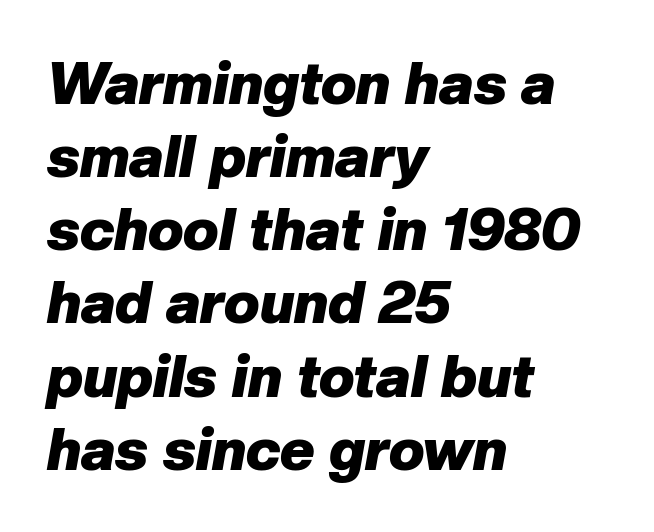
Q: Is the text bold? A: Yes.
Q: Is the text italic (slanted)? A: Yes, it leans right by about 10 degrees.
Q: Is the text underlined? A: No.
Q: How is the paragraph aligned? A: Left-aligned.
Q: Is the spacing between letters normal or unusually wide? A: Normal.
Q: Width (condensed, normal, or wide)? A: Normal.
Q: Stroke contrast? A: Low.
Q: x-height? A: Medium.
Q: Monospaced? A: No.
